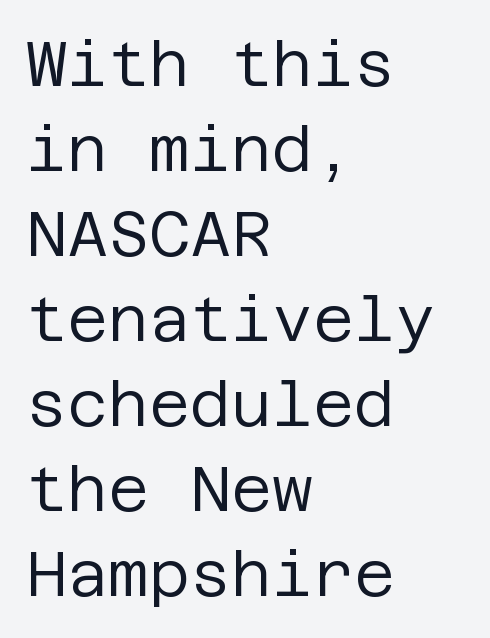
The image shows 63 px regular-weight sans-serif type, upright; set left-aligned, normal line spacing (1.35x), normal letter spacing, not underlined; low stroke contrast and a large x-height.
